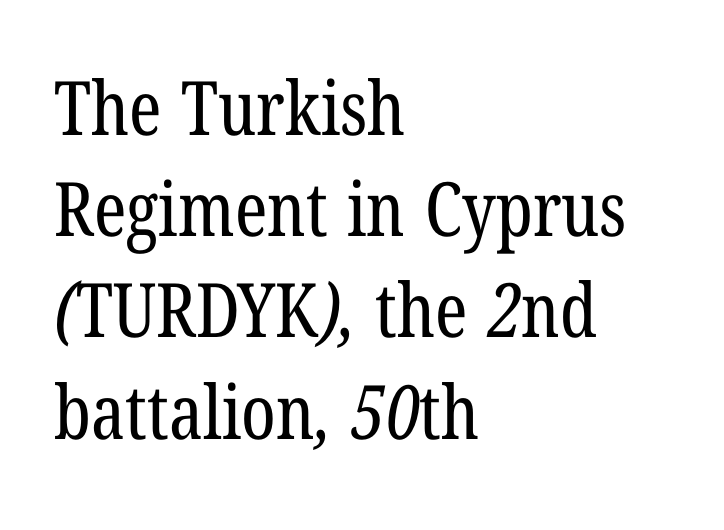
Stems here are at most as thick as an everyday book face. Bare-footed words on every line. Character widths vary here, with narrow letters taking less room than wide ones. Each new line begins a customary step beneath the previous one. The rendering shows small feet on the letterforms — a serif design. The face used here is rendered with its standard letterfit.
